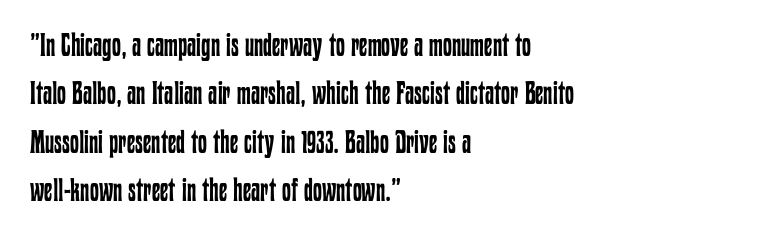
The image shows 32 px regular-weight, condensed type, upright; set left-aligned, normal line spacing (1.51x), normal letter spacing, not underlined; low stroke contrast and a medium x-height.
